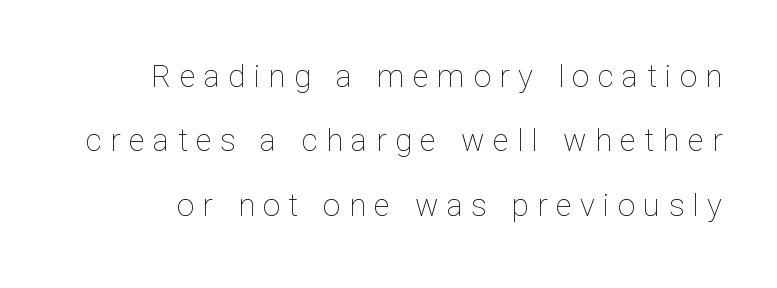
Descender tails drop into unmarked territory. One glance says open: line gaps are wider than usual. Spacing between characters has been opened up far beyond the box default. Italic? Not at all — the glyphs are vertical. The strokes carry an ordinary text weight at most. Note the varied advance widths — an 'i' is clearly narrower than an 'm'.
